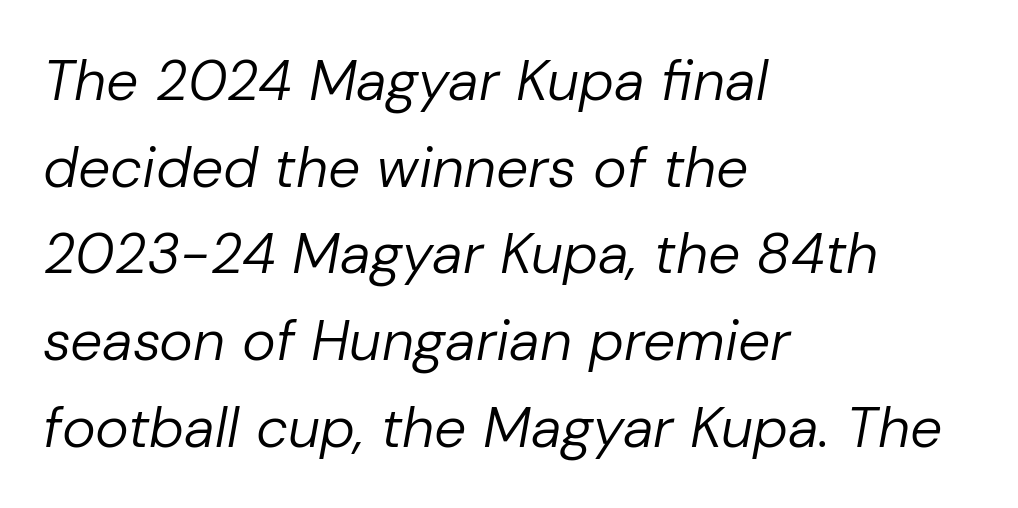
Q: Is the text bold? A: No.
Q: Is the text italic (slanted)? A: Yes, it leans right by about 10 degrees.
Q: Is the text underlined? A: No.
Q: How is the paragraph aligned? A: Left-aligned.
Q: Is the spacing between letters normal or unusually wide? A: Normal.
Q: Is the spacing between lines tight, normal or loose? A: Normal.
Q: Width (condensed, normal, or wide)? A: Normal.
Q: Stroke contrast? A: Low.
Q: x-height? A: Medium.
Q: Monospaced? A: No.
